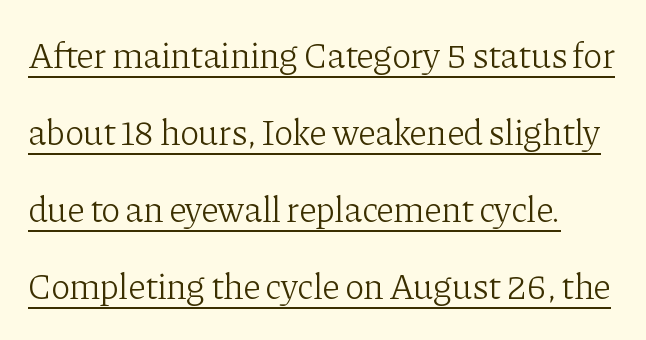
Q: Is the text bold? A: No.
Q: Is the text italic (slanted)? A: No, it is upright.
Q: Is the typeface a serif or a sans-serif typeface? A: Serif.
Q: Is the text underlined? A: Yes.
Q: Is the spacing between letters normal or unusually wide? A: Normal.
Q: Is the spacing between lines tight, normal or loose? A: Loose.
Q: Width (condensed, normal, or wide)? A: Normal.
Q: Stroke contrast? A: Low.
Q: x-height? A: Medium.
Q: Monospaced? A: No.
